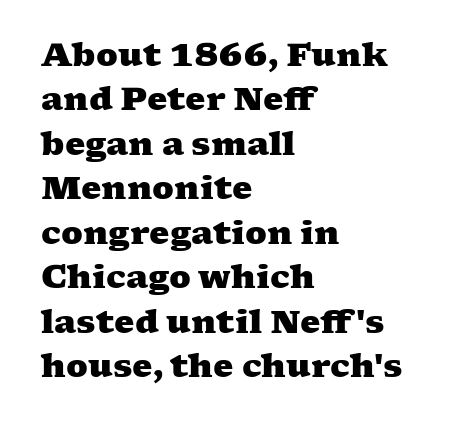
No word sits above an underline. How would I describe the line gaps? Plain and ordinary. Little horizontal feet cap the strokes, marking this as serif type. Stroke thickness is high; the sample reads as a true bold.
